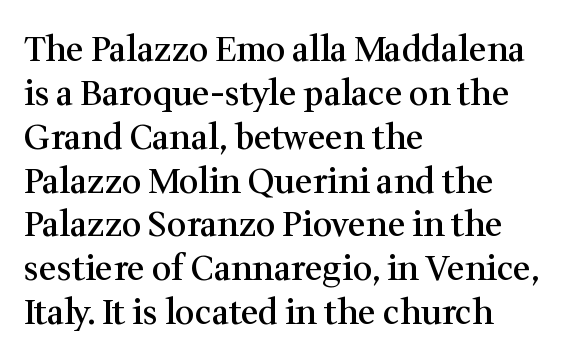
Q: Is the text bold? A: Semi-bold.
Q: Is the text italic (slanted)? A: No, it is upright.
Q: Is the typeface a serif or a sans-serif typeface? A: Serif.
Q: Is the text underlined? A: No.
Q: How is the paragraph aligned? A: Left-aligned.
Q: Is the spacing between letters normal or unusually wide? A: Normal.
Q: Is the spacing between lines tight, normal or loose? A: Normal.
Q: Width (condensed, normal, or wide)? A: Normal.
Q: Stroke contrast? A: Medium.
Q: x-height? A: Medium.
Q: Monospaced? A: No.
